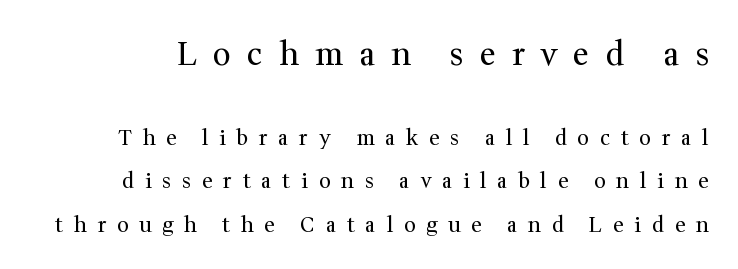
The image shows 32 px regular-weight serif type, upright; set loose line spacing (2.07x), unusually wide letter spacing (+0.5 em), not underlined; the first (top) block is 1.52x larger; medium stroke contrast and a medium x-height.
